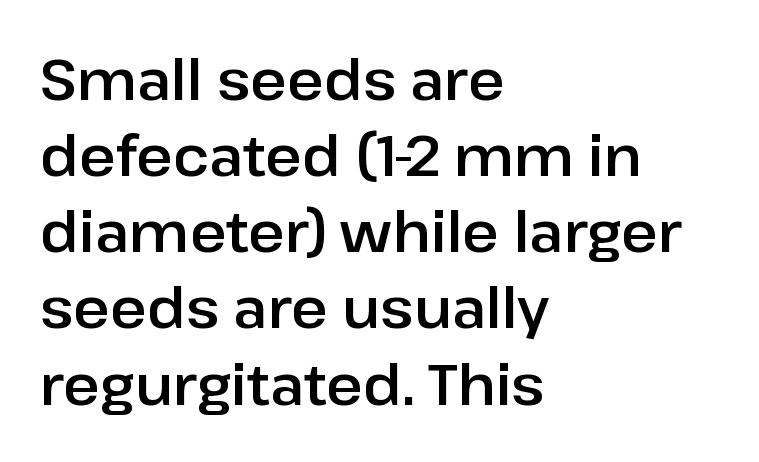
Is there much room between lines? A standard amount, neither cramped nor airy. All the whitespace from short lines collects on the right. To sum up the face: it is a sans, with no serifs. Does the lettering tilt? It doesn't — this is upright. Here the glyphs are tracked normally, forming tight word shapes.
